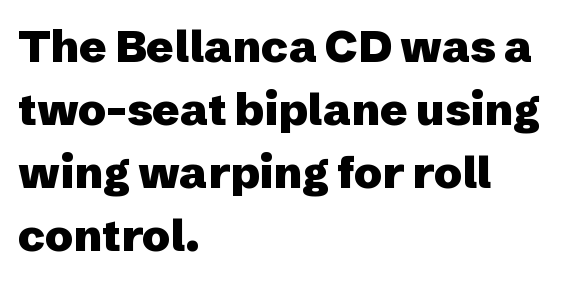
Q: Is the text bold? A: Yes.
Q: Is the text italic (slanted)? A: No, it is upright.
Q: Is the typeface a serif or a sans-serif typeface? A: Sans-serif.
Q: Is the text underlined? A: No.
Q: How is the paragraph aligned? A: Left-aligned.
Q: Is the spacing between letters normal or unusually wide? A: Normal.
Q: Is the spacing between lines tight, normal or loose? A: Normal.
Q: Width (condensed, normal, or wide)? A: Normal.
Q: Stroke contrast? A: Low.
Q: x-height? A: Medium.
Q: Monospaced? A: No.
